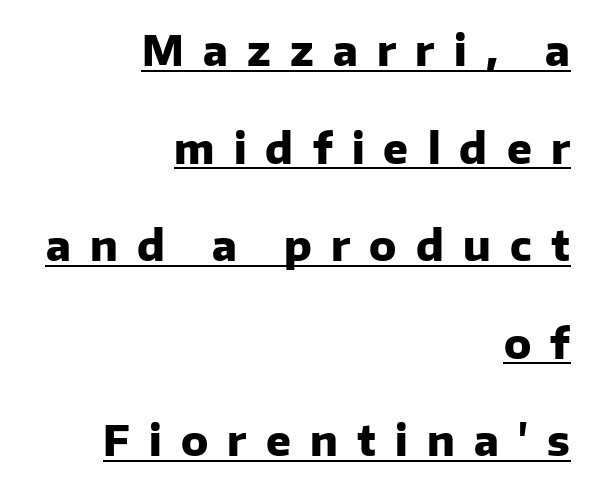
{"serif": "no", "italic": "no", "bold": "yes", "weight": "heavy", "width": "normal", "stroke_contrast": "low", "x_height": "medium", "monospaced": "no", "underline": "yes", "align": "right", "line_spacing": "loose", "line_spacing_ratio": 2.38, "letter_spacing": "wide", "letter_spacing_em": 0.47, "glyph_px": 41}
